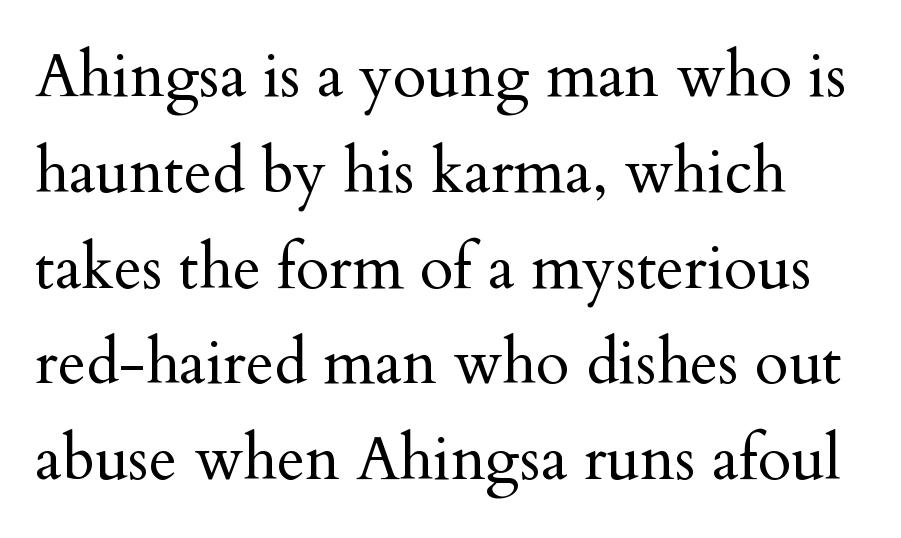
Q: Is the text bold? A: No.
Q: Is the text italic (slanted)? A: No, it is upright.
Q: Is the typeface a serif or a sans-serif typeface? A: Serif.
Q: Is the text underlined? A: No.
Q: Is the spacing between letters normal or unusually wide? A: Normal.
Q: Is the spacing between lines tight, normal or loose? A: Normal.
Q: Width (condensed, normal, or wide)? A: Normal.
Q: Stroke contrast? A: Medium.
Q: x-height? A: Small.
Q: Monospaced? A: No.
